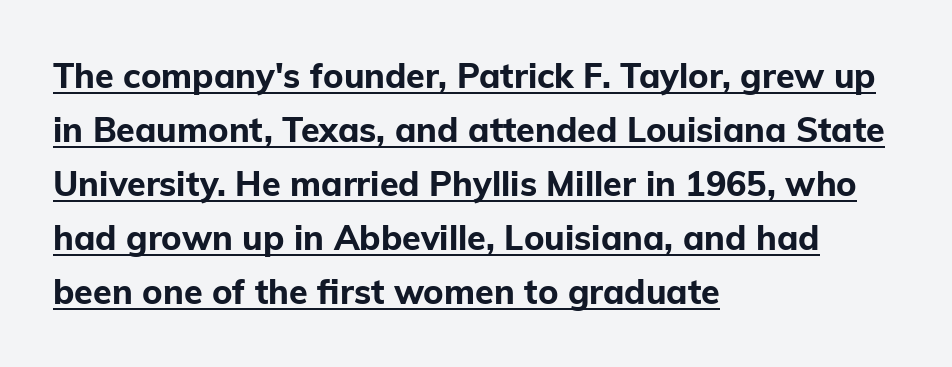
{"serif": "no", "italic": "no", "bold": "yes", "weight": "bold", "width": "normal", "stroke_contrast": "low", "x_height": "medium", "monospaced": "no", "underline": "yes", "align": "left", "line_spacing": "normal", "line_spacing_ratio": 1.59, "letter_spacing": "normal", "letter_spacing_em": 0.0, "glyph_px": 34}
